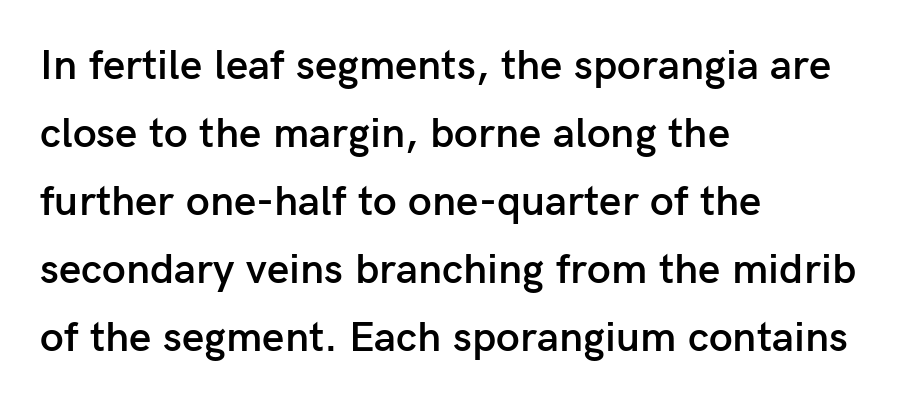
{"serif": "no", "italic": "no", "bold": "semi", "weight": "semibold", "width": "normal", "stroke_contrast": "low", "x_height": "medium", "monospaced": "no", "underline": "no", "align": "left", "line_spacing": "normal", "line_spacing_ratio": 1.58, "letter_spacing": "normal", "letter_spacing_em": 0.0, "glyph_px": 43}
